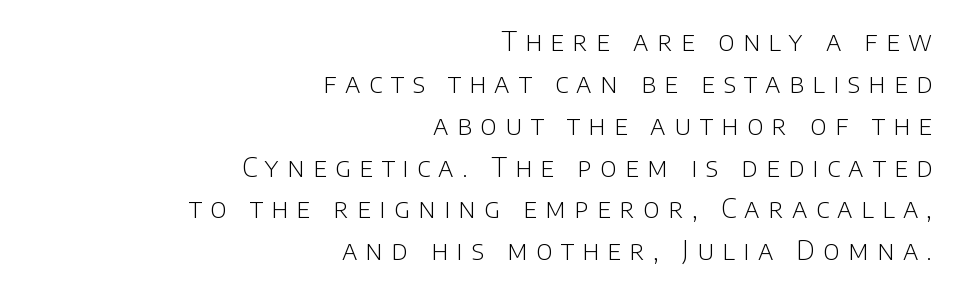
Q: Is the text bold? A: No.
Q: Is the text italic (slanted)? A: No, it is upright.
Q: Is the text underlined? A: No.
Q: How is the paragraph aligned? A: Right-aligned.
Q: Is the spacing between letters normal or unusually wide? A: Unusually wide.
Q: Is the spacing between lines tight, normal or loose? A: Normal.
